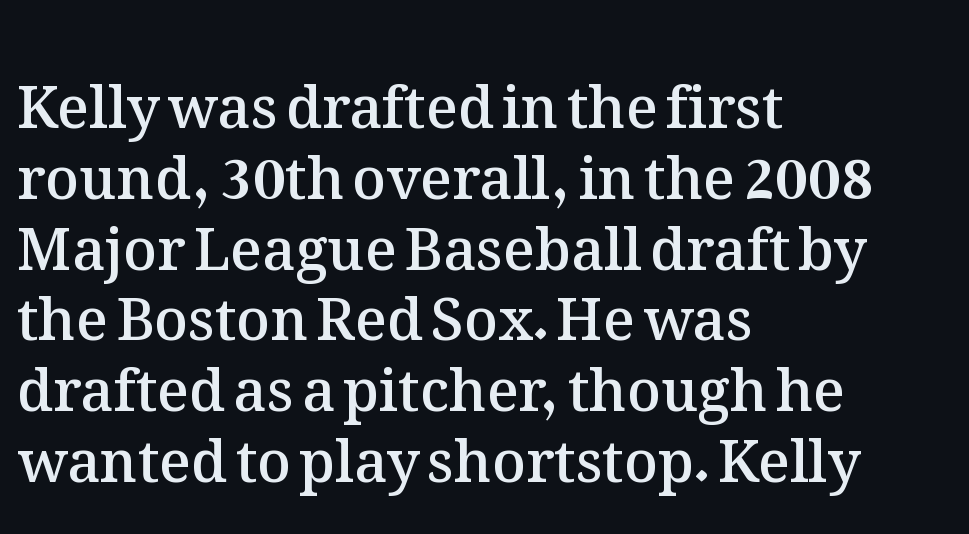
Looks like regular typesetting: each glyph gets only the width it needs. The foot of each line stays bare and open. Style check: upright. This is moderately heavy type, rendered in semibold.
